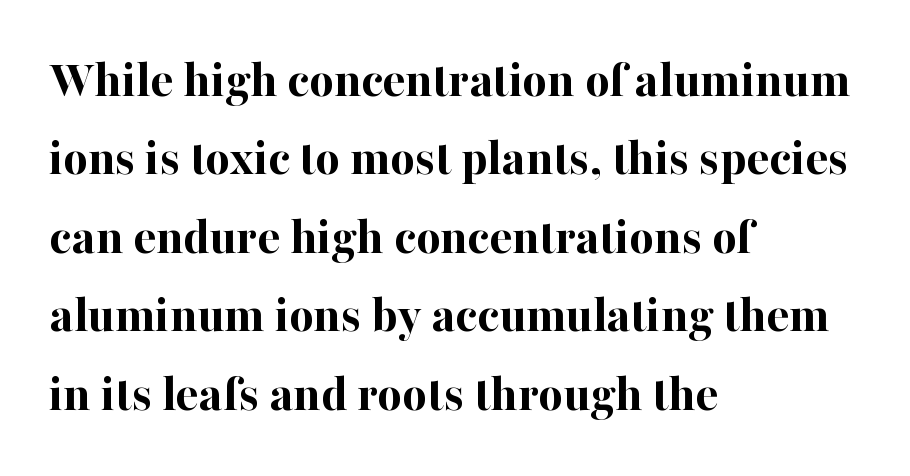
A serif font was chosen for this passage. A typesetter would call this leading conventional body-copy spacing. These lines were composed using upright roman letters. Anything drawn beneath the words? Only blank space. A typesetter would call this proportional, since set widths differ per character. Where is the straight margin? On the left.
